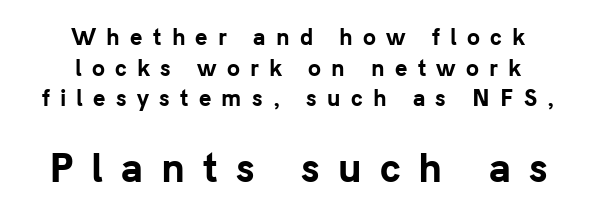
{"serif": "no", "italic": "no", "bold": "yes", "weight": "bold", "width": "normal", "stroke_contrast": "low", "x_height": "medium", "monospaced": "no", "underline": "no", "align": "center", "line_spacing": "normal", "line_spacing_ratio": 1.46, "letter_spacing": "wide", "letter_spacing_em": 0.49, "larger_block": "second", "size_ratio": 1.76, "glyph_px": 37}
